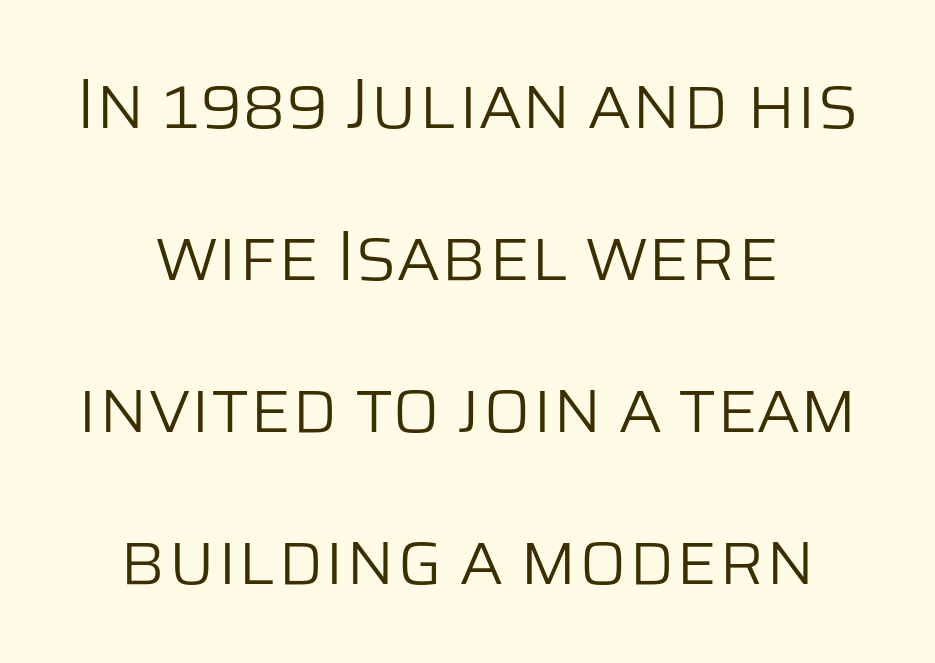
The image shows 71 px light sans-serif type, upright; set centered, loose line spacing (2.14x), normal letter spacing, not underlined; low stroke contrast and a large x-height.
